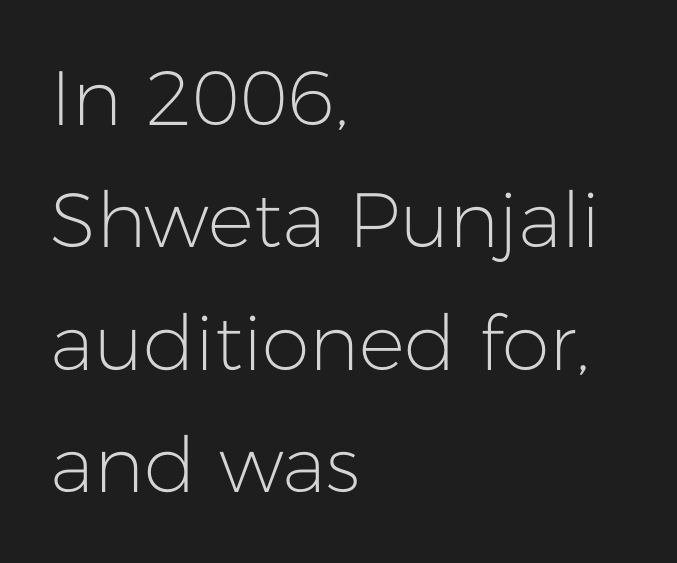
The image shows 77 px light sans-serif type, upright; set left-aligned, normal line spacing (1.59x), normal letter spacing, not underlined; low stroke contrast and a medium x-height.
